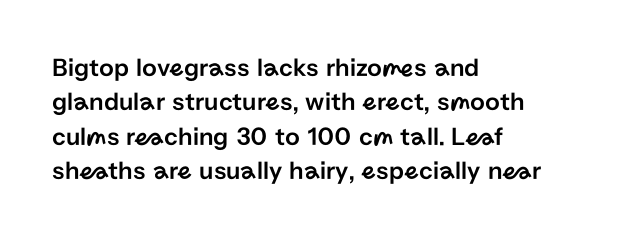
{"italic": "no", "underline": "no", "align": "left", "line_spacing": "normal", "line_spacing_ratio": 1.32, "letter_spacing": "normal", "letter_spacing_em": 0.0, "glyph_px": 26}
